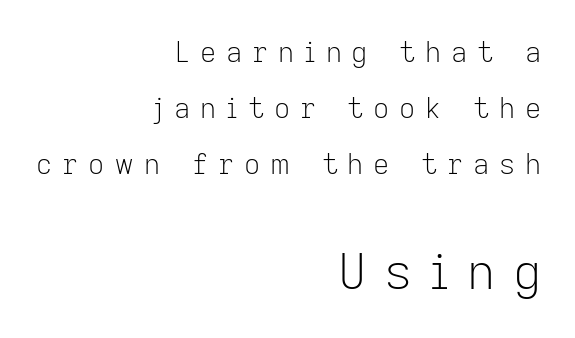
Notice how the stems are strictly vertical — no italics here. Regarding leading, the lines here are spaced well apart. The block sitting lower on the canvas is the one with enlarged characters. All the whitespace from short lines collects on the left.
